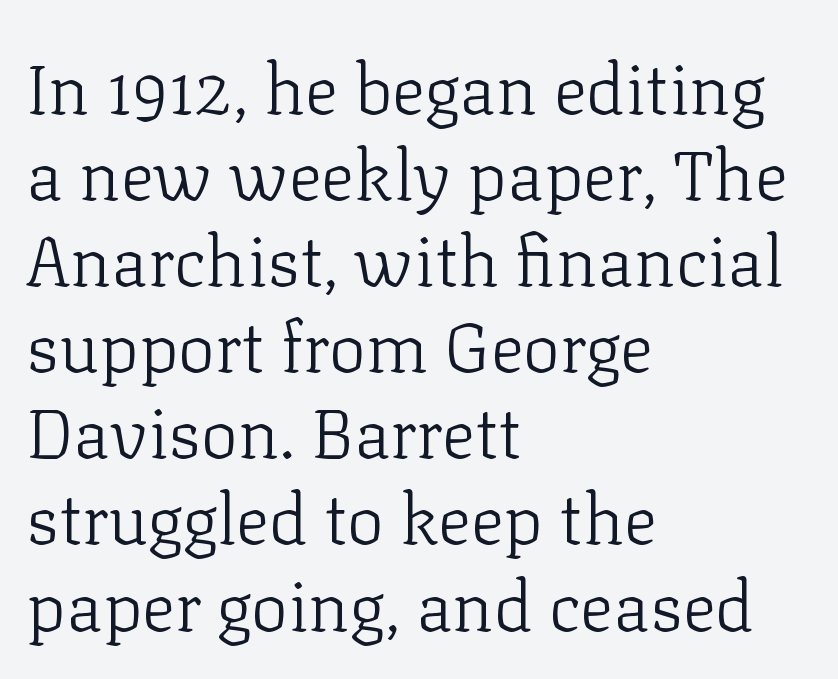
The face used here is proportionally spaced, like ordinary book or web type. Ordinary non-slanted type is in use. Weight: in the light-to-regular range. This sample is left-justified, so line endings fall wherever the words run out. The specimen omits any rule beneath the text block's lines. Look at the bottom of the vertical strokes: they flare into serifs here.
